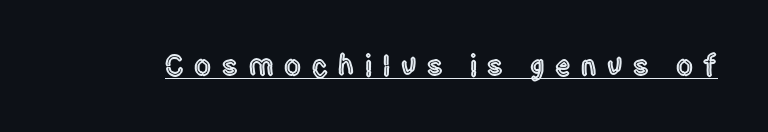
Q: Is the text italic (slanted)? A: No, it is upright.
Q: Is the typeface a serif or a sans-serif typeface? A: Sans-serif.
Q: Is the text underlined? A: Yes.
Q: Is the spacing between letters normal or unusually wide? A: Unusually wide.
Q: Width (condensed, normal, or wide)? A: Condensed.
Q: x-height? A: Large.
Q: Monospaced? A: No.
